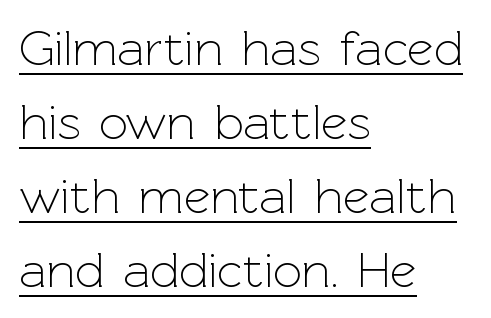
Visually the block forms a straight wall on the left and a jagged coastline on the right. Normally led — the rows are evenly, conventionally spaced. The rendering keeps characters at their native spacing. Each letter keeps its own natural width here, so spacing adapts to shape. Designer's note — italics off, roman on.
